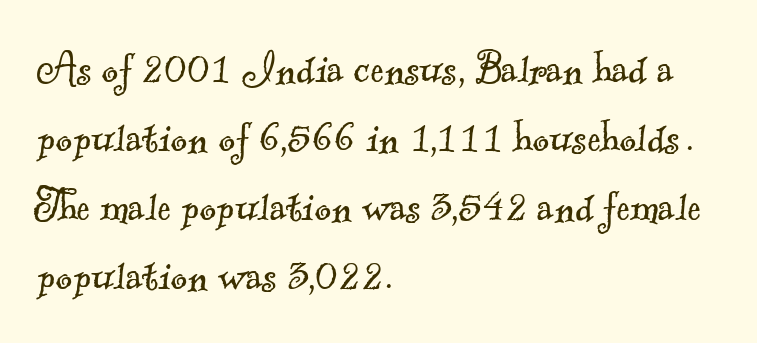
The image shows 51 px light serif type; set left-aligned, normal line spacing (1.35x), normal letter spacing, not underlined; a small x-height.
